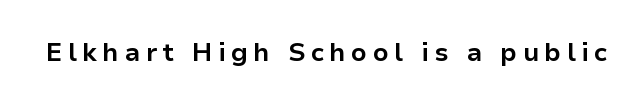
Q: Is the text bold? A: Yes.
Q: Is the text italic (slanted)? A: No, it is upright.
Q: Is the text underlined? A: No.
Q: Is the spacing between letters normal or unusually wide? A: Unusually wide.
